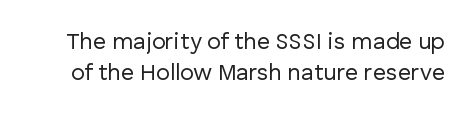
{"italic": "no", "bold": "no", "underline": "no", "line_spacing": "normal", "line_spacing_ratio": 1.34, "letter_spacing": "normal", "letter_spacing_em": 0.0, "glyph_px": 23}
